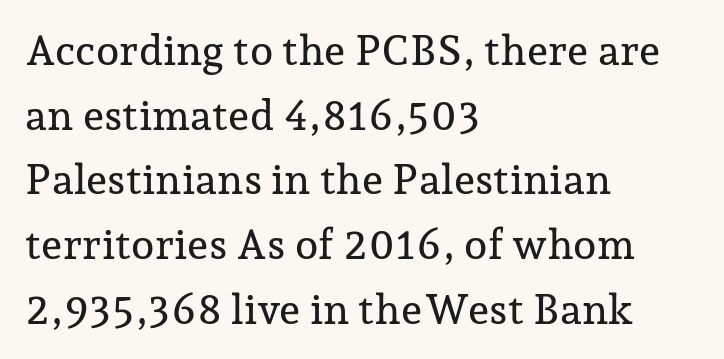
{"serif": "yes", "italic": "no", "width": "normal", "stroke_contrast": "low", "x_height": "medium", "monospaced": "no", "underline": "no", "align": "left", "line_spacing": "normal", "line_spacing_ratio": 1.54, "letter_spacing": "normal", "letter_spacing_em": 0.0, "glyph_px": 42}
